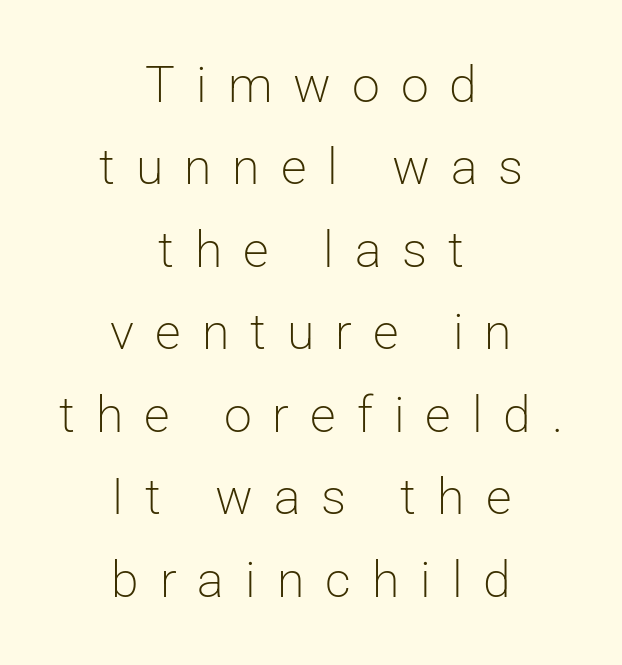
You can tell it's not italic because the verticals are truly vertical. Any mark beneath the type? The region is blank. Centered paragraph, ragged on both sides. Examine the stroke ends and you'll find no serifs. Note the varied advance widths — an 'i' is clearly narrower than an 'm'.
